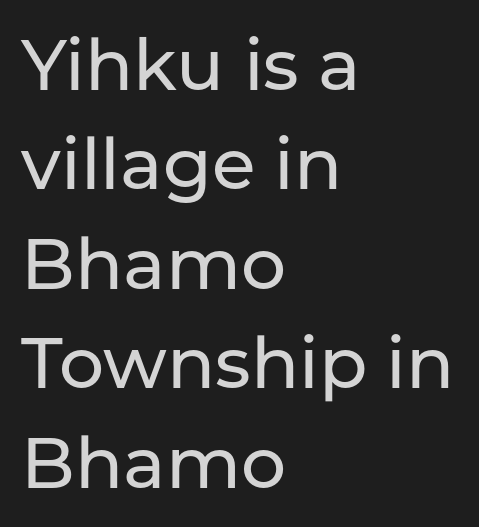
Q: Is the text italic (slanted)? A: No, it is upright.
Q: Is the typeface a serif or a sans-serif typeface? A: Sans-serif.
Q: Is the text underlined? A: No.
Q: How is the paragraph aligned? A: Left-aligned.
Q: Is the spacing between letters normal or unusually wide? A: Normal.
Q: Is the spacing between lines tight, normal or loose? A: Normal.
Q: Width (condensed, normal, or wide)? A: Normal.
Q: Stroke contrast? A: Low.
Q: x-height? A: Medium.
Q: Monospaced? A: No.
